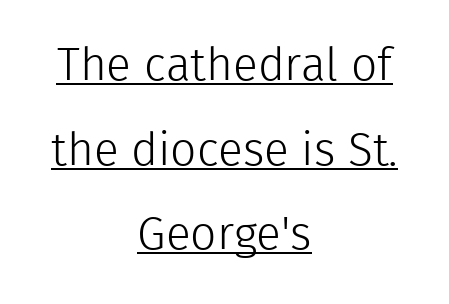
{"serif": "no", "italic": "no", "bold": "no", "weight": "light", "width": "normal", "x_height": "medium", "monospaced": "no", "underline": "yes", "align": "center", "line_spacing_ratio": 1.84, "letter_spacing": "normal", "letter_spacing_em": 0.0, "glyph_px": 46}
